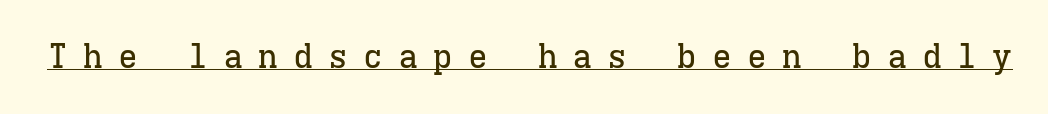
The image shows 33 px serif type, upright, monospaced; set unusually wide letter spacing (+0.46 em), underlined; low stroke contrast and a medium x-height.
